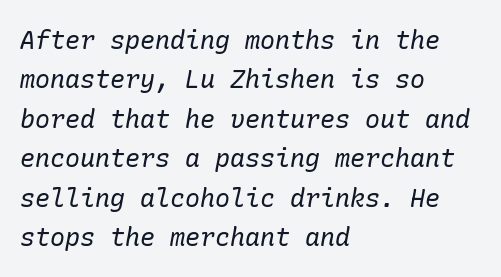
Is the block centered? No — it sits flush against the left margin. This sample uses plain, unmodified letter spacing. The axis of the letterforms is tilted away from vertical. Descender tails drop into unmarked territory.
